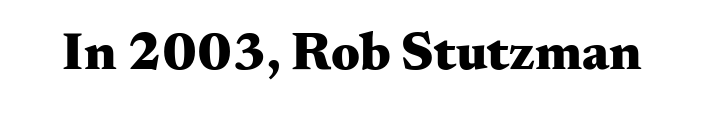
{"serif": "yes", "italic": "no", "bold": "yes", "weight": "heavy", "width": "wide", "stroke_contrast": "medium", "x_height": "small", "monospaced": "no", "underline": "no", "letter_spacing": "normal", "letter_spacing_em": 0.0, "glyph_px": 54}
